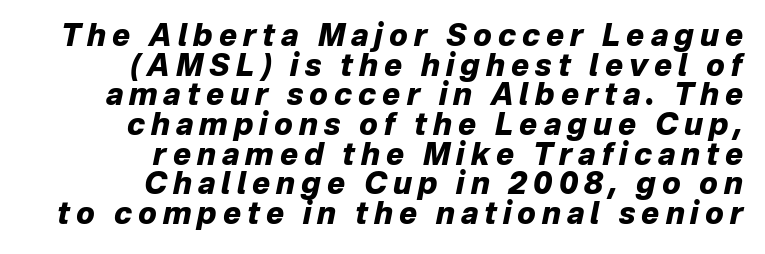
Q: Is the text bold? A: Yes.
Q: Is the text italic (slanted)? A: Yes, it leans right by about 12 degrees.
Q: Is the text underlined? A: No.
Q: How is the paragraph aligned? A: Right-aligned.
Q: Is the spacing between letters normal or unusually wide? A: Unusually wide.
Q: Is the spacing between lines tight, normal or loose? A: Tight.
Q: Width (condensed, normal, or wide)? A: Normal.
Q: Stroke contrast? A: Low.
Q: x-height? A: Medium.
Q: Monospaced? A: No.
